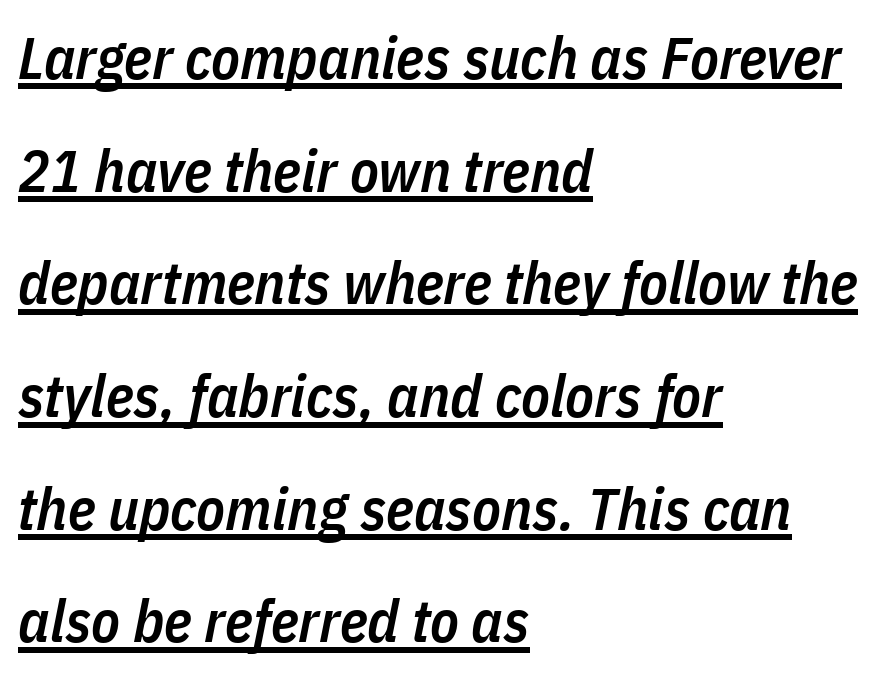
{"italic": "yes", "lean": "right", "slant_degrees": 11, "bold": "semi", "weight": "semibold", "width": "condensed", "stroke_contrast": "low", "x_height": "medium", "monospaced": "no", "underline": "yes", "align": "left", "line_spacing": "loose", "line_spacing_ratio": 1.91, "letter_spacing": "normal", "letter_spacing_em": 0.0, "glyph_px": 59}
